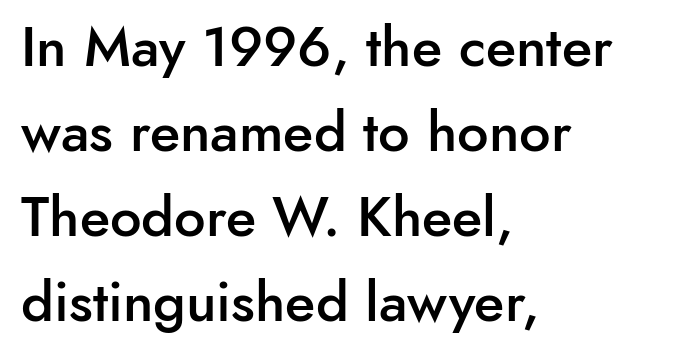
{"serif": "no", "italic": "no", "bold": "semi", "weight": "semibold", "width": "normal", "stroke_contrast": "low", "x_height": "small", "monospaced": "no", "underline": "no", "align": "left", "line_spacing": "normal", "line_spacing_ratio": 1.52, "letter_spacing": "normal", "letter_spacing_em": 0.0, "glyph_px": 56}
